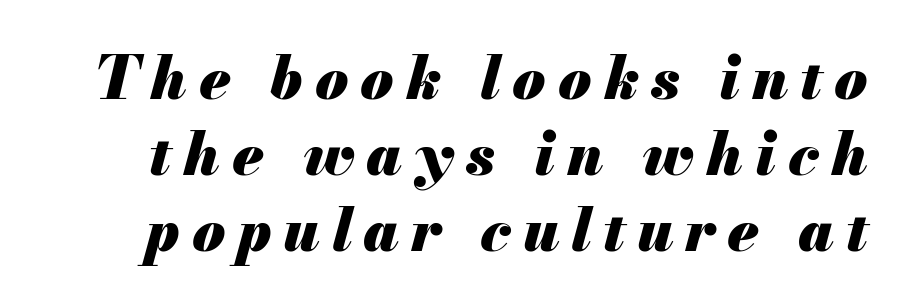
These lines are rendered in a variable-pitch font. Evenly set lines give the paragraph a standard silhouette. These words are printed bold, with thick strokes throughout. Beneath every word, the page is bare. Between one letter and the next there's a generous, obvious gap.
